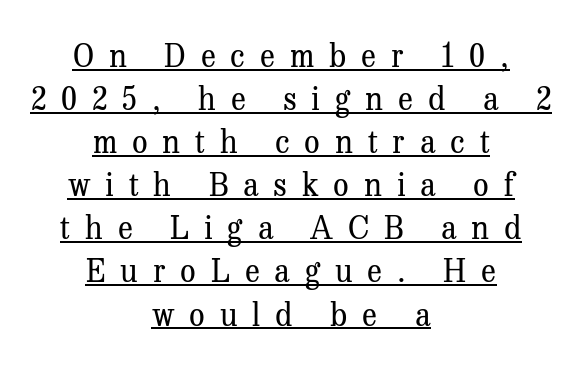
{"serif": "yes", "italic": "no", "bold": "no", "weight": "regular", "width": "normal", "stroke_contrast": "medium", "x_height": "medium", "monospaced": "no", "underline": "yes", "align": "center", "line_spacing": "normal", "line_spacing_ratio": 1.39, "letter_spacing": "wide", "letter_spacing_em": 0.48, "glyph_px": 31}
